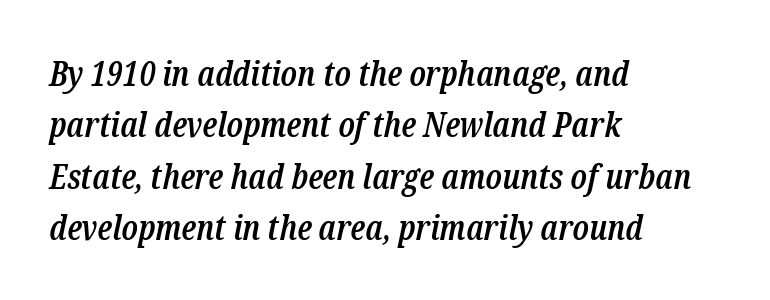
The image shows 34 px semibold, condensed serif type, italic (leaning right); set left-aligned, normal line spacing (1.51x), normal letter spacing, not underlined; low stroke contrast and a medium x-height.
